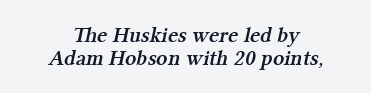
The image shows 22 px text type; set centered, tight line spacing (1.03x), normal letter spacing, not underlined.
